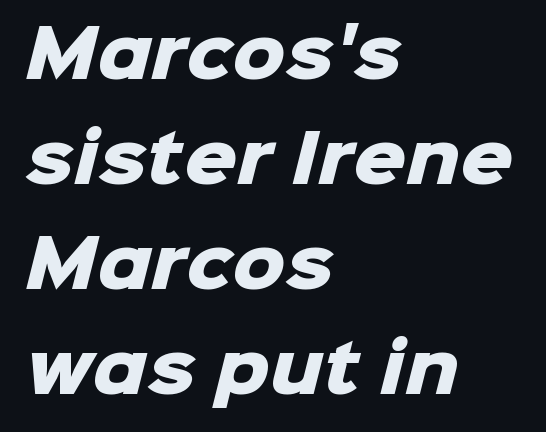
The image shows 66 px heavy sans-serif type; set left-aligned, normal line spacing (1.59x), normal letter spacing, not underlined; low stroke contrast and a medium x-height.
